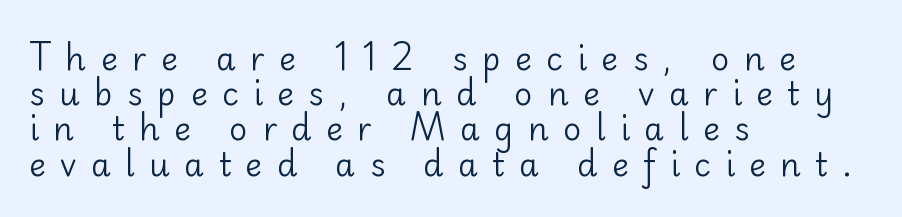
The image shows 32 px regular-weight sans-serif type, upright; set left-aligned, tight line spacing (1.1x), unusually wide letter spacing (+0.45 em), not underlined; low stroke contrast and a small x-height.
